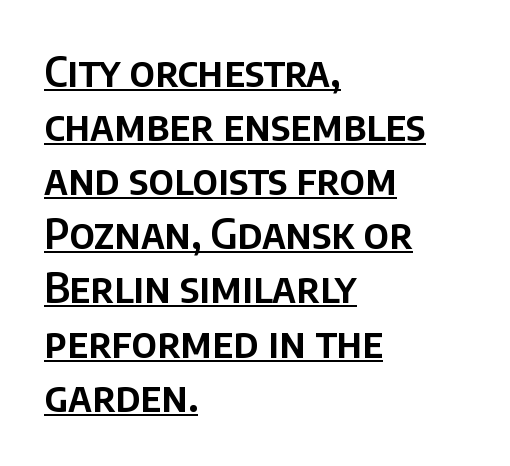
The image shows 41 px sans-serif type, upright; set left-aligned, normal line spacing (1.32x), normal letter spacing, underlined; low stroke contrast and a large x-height.
